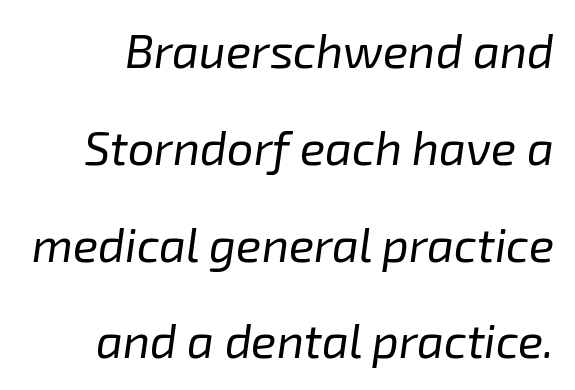
Just letters on the line, the space beneath them empty. The face used here is rendered with its standard letterfit. The font is comparable to plain body text, perhaps lighter. Varying glyph widths throughout — classic text-font behaviour. Whoever set this chose breathing room over compactness in the vertical rhythm.
